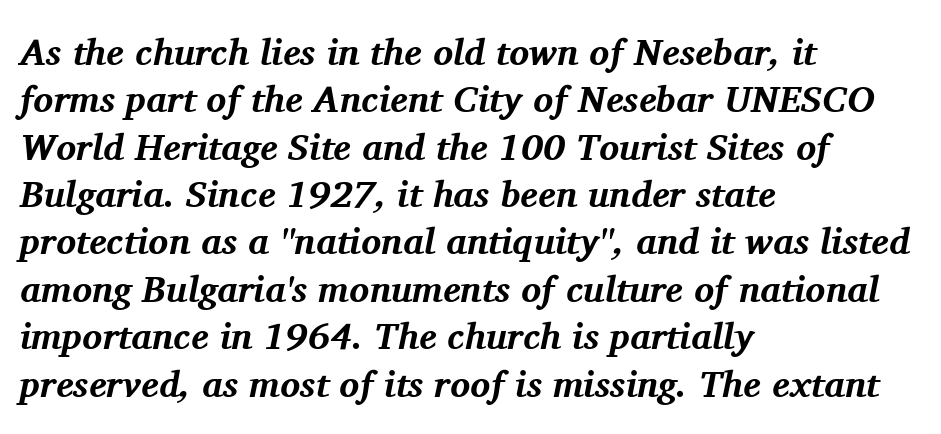
Q: Is the text bold? A: Yes.
Q: Is the text italic (slanted)? A: Yes, it leans right by about 11 degrees.
Q: Is the typeface a serif or a sans-serif typeface? A: Serif.
Q: Is the text underlined? A: No.
Q: How is the paragraph aligned? A: Left-aligned.
Q: Is the spacing between letters normal or unusually wide? A: Normal.
Q: Is the spacing between lines tight, normal or loose? A: Normal.
Q: Width (condensed, normal, or wide)? A: Normal.
Q: Stroke contrast? A: Medium.
Q: x-height? A: Medium.
Q: Monospaced? A: No.
